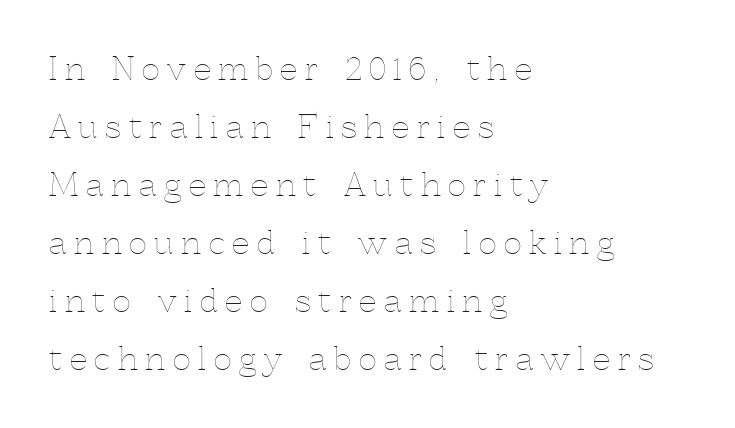
{"italic": "no", "bold": "no", "weight": "thin", "width": "normal", "x_height": "medium", "monospaced": "no", "underline": "no", "align": "left", "line_spacing_ratio": 1.87, "letter_spacing": "wide", "letter_spacing_em": 0.25, "glyph_px": 31}
